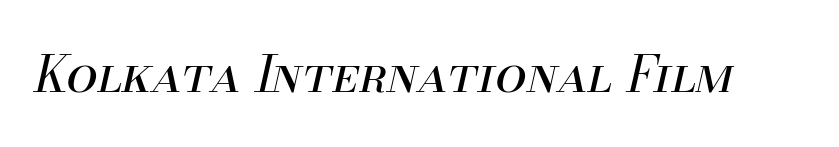
The image shows 50 px regular-weight type, italic (leaning right); set normal letter spacing, not underlined; medium stroke contrast and a small x-height.
